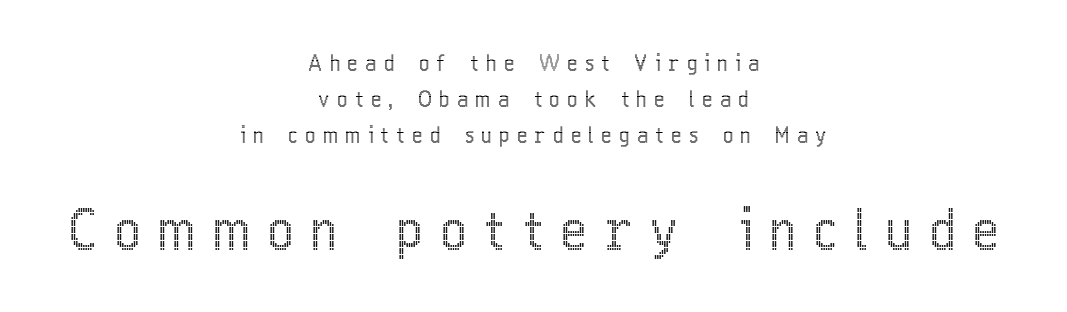
A typesetter would call this leading conventional body-copy spacing. Underline: absent. Size contrast runs from small at the top to large at the bottom. Each letter keeps its own natural width here, so spacing adapts to shape. The typesetter chose a symmetrical, centered arrangement here. This sample uses an upright cut, with every glyph sitting square on the baseline.
